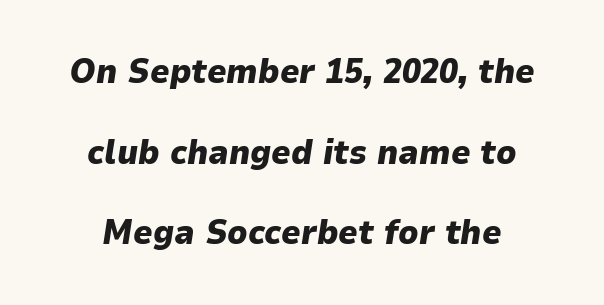
Q: Is the text bold? A: Yes.
Q: Is the text italic (slanted)? A: Yes, it leans right by about 9 degrees.
Q: Is the text underlined? A: No.
Q: How is the paragraph aligned? A: Centered.
Q: Is the spacing between letters normal or unusually wide? A: Normal.
Q: Is the spacing between lines tight, normal or loose? A: Loose.
Q: Width (condensed, normal, or wide)? A: Normal.
Q: Stroke contrast? A: Low.
Q: x-height? A: Medium.
Q: Monospaced? A: No.
